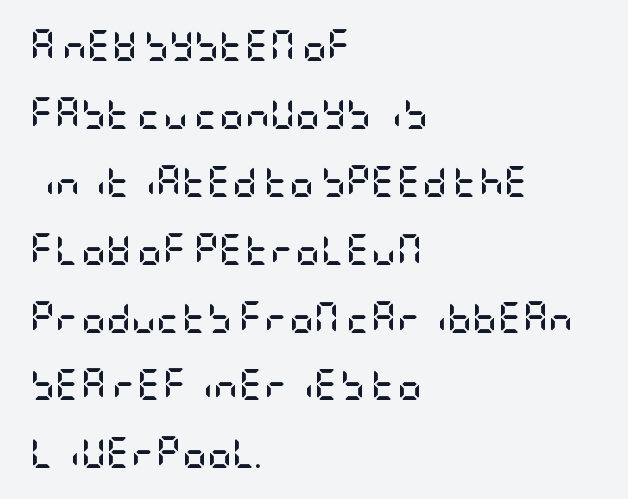
Q: Is the text bold? A: Yes.
Q: Is the text italic (slanted)? A: No, it is upright.
Q: Is the typeface a serif or a sans-serif typeface? A: Sans-serif.
Q: Is the text underlined? A: No.
Q: How is the paragraph aligned? A: Left-aligned.
Q: Is the spacing between letters normal or unusually wide? A: Normal.
Q: Is the spacing between lines tight, normal or loose? A: Loose.
Q: Width (condensed, normal, or wide)? A: Condensed.
Q: Stroke contrast? A: Low.
Q: x-height? A: Large.
